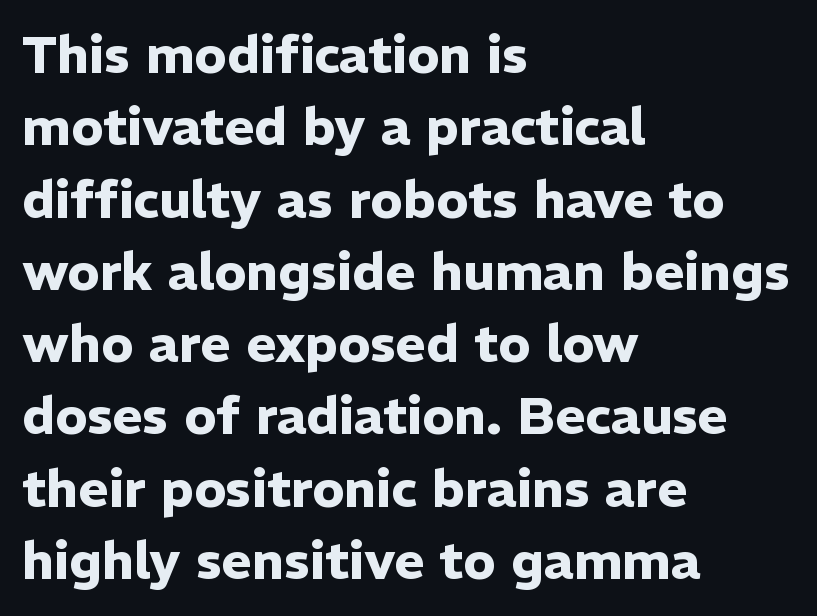
Q: Is the text bold? A: Yes.
Q: Is the text italic (slanted)? A: No, it is upright.
Q: Is the typeface a serif or a sans-serif typeface? A: Sans-serif.
Q: Is the text underlined? A: No.
Q: How is the paragraph aligned? A: Left-aligned.
Q: Is the spacing between letters normal or unusually wide? A: Normal.
Q: Is the spacing between lines tight, normal or loose? A: Normal.
Q: Width (condensed, normal, or wide)? A: Normal.
Q: Stroke contrast? A: Low.
Q: x-height? A: Medium.
Q: Monospaced? A: No.
